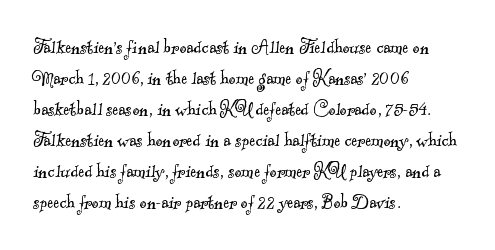
No word sits above an underline. Words appear dense and cohesive because spacing is normal. The ragged edge is on the right, which tells us the setting is flush left. If you measured baseline to baseline, you'd find a middling distance.
